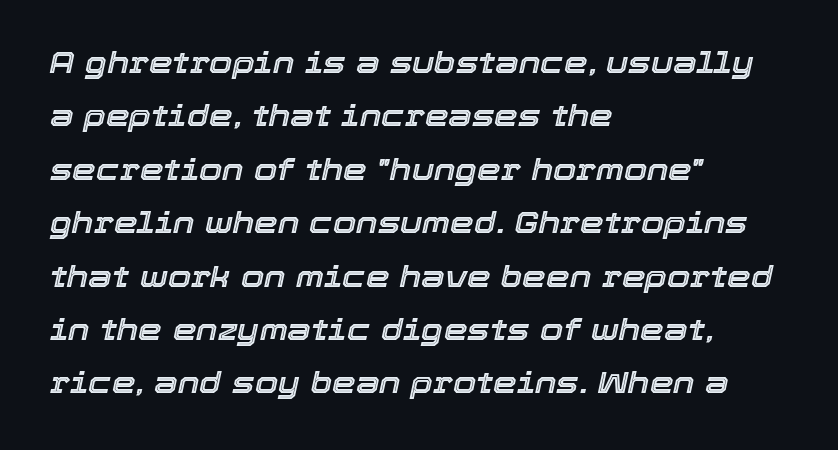
{"italic": "yes", "lean": "right", "slant_degrees": 12, "width": "normal", "x_height": "medium", "monospaced": "no", "underline": "no", "align": "left", "line_spacing_ratio": 1.78, "letter_spacing": "normal", "letter_spacing_em": 0.0, "glyph_px": 30}
